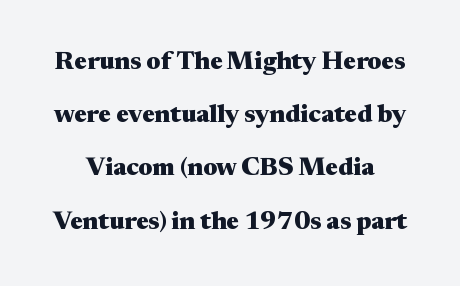
Q: Is the text bold? A: Yes.
Q: Is the text italic (slanted)? A: No, it is upright.
Q: Is the text underlined? A: No.
Q: Is the spacing between letters normal or unusually wide? A: Normal.
Q: Is the spacing between lines tight, normal or loose? A: Loose.
